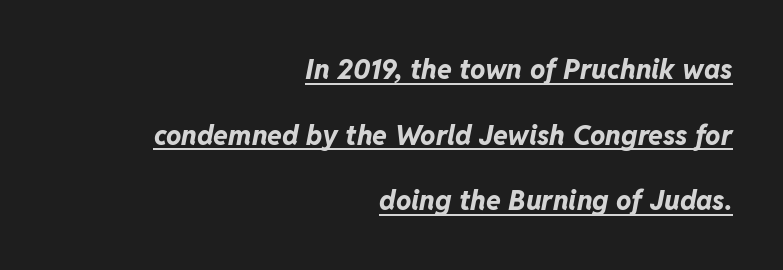
Q: Is the text bold? A: Yes.
Q: Is the text italic (slanted)? A: Yes, it leans right by about 11 degrees.
Q: Is the text underlined? A: Yes.
Q: How is the paragraph aligned? A: Right-aligned.
Q: Is the spacing between letters normal or unusually wide? A: Normal.
Q: Is the spacing between lines tight, normal or loose? A: Loose.
